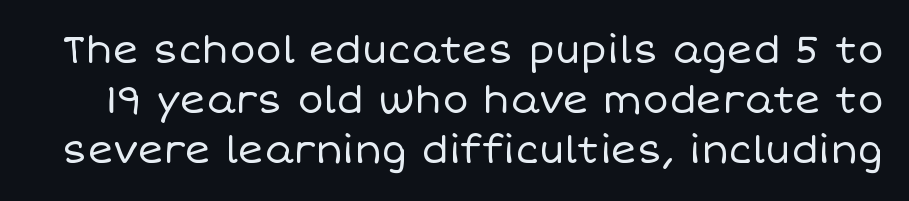
Each new line begins a customary step beneath the previous one. Stems here are at most as thick as an everyday book face. The string is rendered with underlining switched off. You can tell it's not italic because the verticals are truly vertical. Proportional: the letters do not fall into vertical columns. Tracking here is standard; glyphs follow each other at the usual distance.
